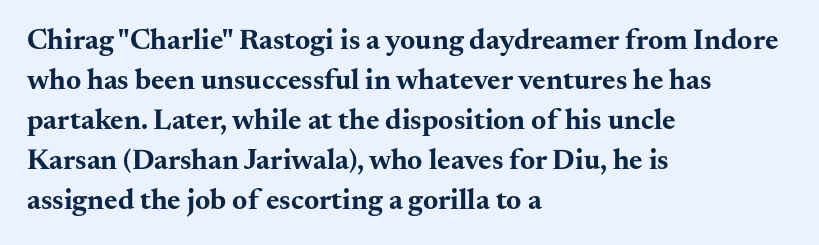
The image shows 29 px bold, wide serif type, upright; set left-aligned, normal line spacing (1.38x), normal letter spacing, not underlined; medium stroke contrast and a small x-height.
